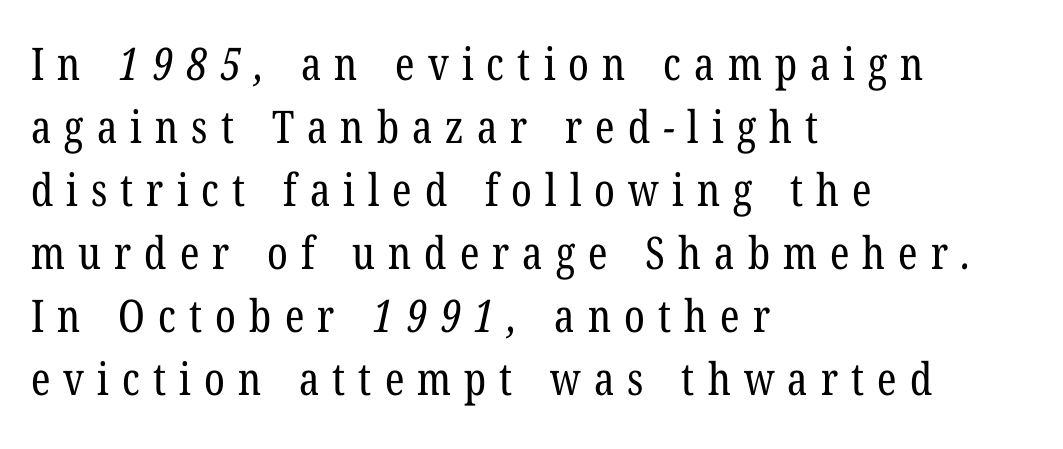
Substantial extra tracking has been applied to these lines. The specimen omits any rule beneath the text block's lines. The type family on display is of the serif kind. Each letter keeps its own natural width here, so spacing adapts to shape.
